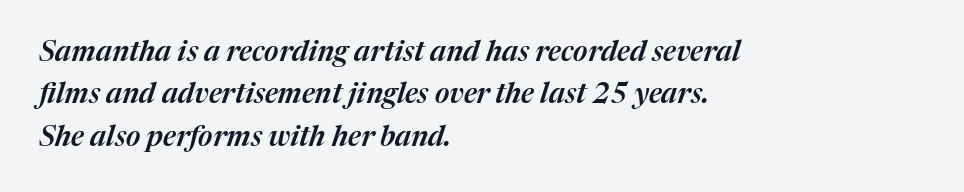
The image shows 28 px text type, italic (leaning right); set left-aligned, normal line spacing (1.51x), normal letter spacing, not underlined; medium stroke contrast and a medium x-height.
